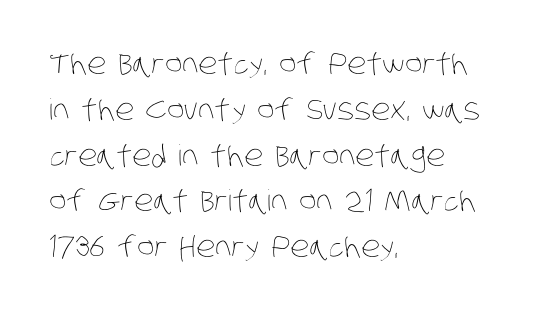
Looks like regular typesetting: each glyph gets only the width it needs. Glance below the letters and you will spot only blank space. This sample is left-justified, so line endings fall wherever the words run out. The leading is moderate, giving the passage an even texture. The characters are drawn with everyday or finer stroke widths. Tracking value appears to be zero — textbook default spacing.
